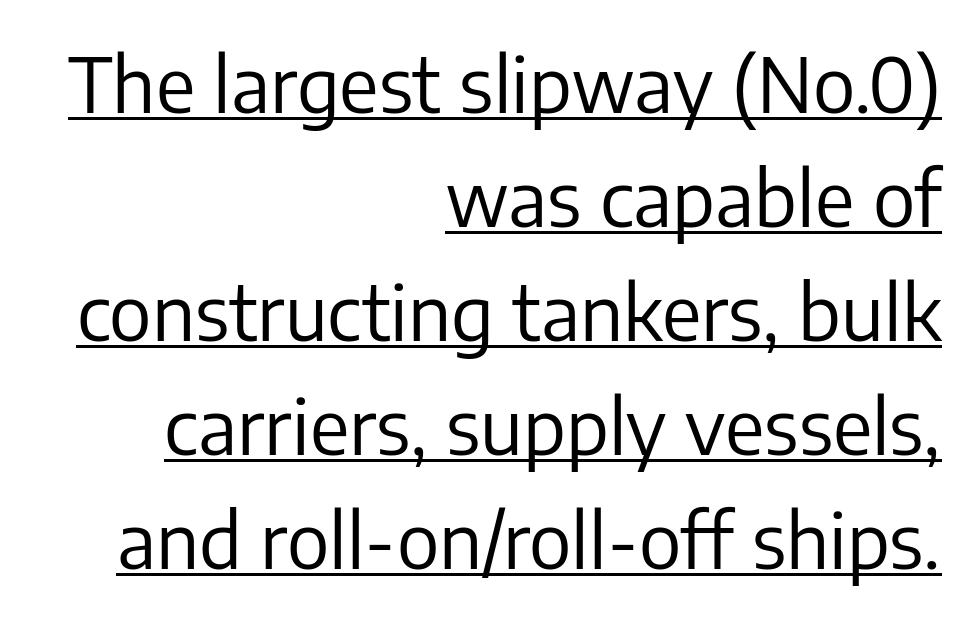
{"serif": "no", "italic": "no", "bold": "no", "weight": "regular", "width": "normal", "stroke_contrast": "low", "x_height": "medium", "monospaced": "no", "underline": "yes", "align": "right", "line_spacing": "normal", "line_spacing_ratio": 1.5, "letter_spacing": "normal", "letter_spacing_em": 0.0, "glyph_px": 76}
